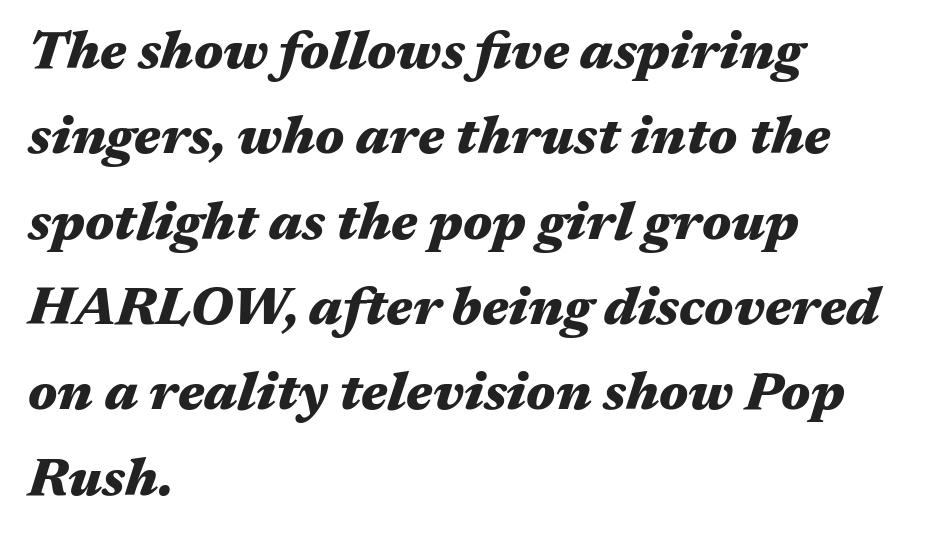
Q: Is the text bold? A: Yes.
Q: Is the text italic (slanted)? A: Yes, it leans right by about 17 degrees.
Q: Is the text underlined? A: No.
Q: How is the paragraph aligned? A: Left-aligned.
Q: Is the spacing between letters normal or unusually wide? A: Normal.
Q: Is the spacing between lines tight, normal or loose? A: Normal.
Q: Width (condensed, normal, or wide)? A: Wide.
Q: Stroke contrast? A: Medium.
Q: x-height? A: Medium.
Q: Monospaced? A: No.
